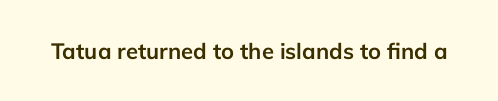
Q: Is the text bold? A: Yes.
Q: Is the text italic (slanted)? A: No, it is upright.
Q: Is the text underlined? A: No.
Q: Is the spacing between letters normal or unusually wide? A: Normal.
